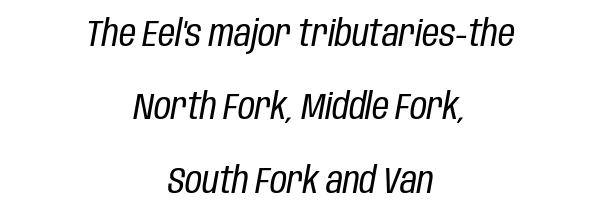
{"italic": "yes", "lean": "right", "slant_degrees": 10, "bold": "no", "weight": "regular", "width": "condensed", "stroke_contrast": "low", "x_height": "large", "monospaced": "no", "underline": "no", "align": "center", "line_spacing": "loose", "line_spacing_ratio": 1.98, "letter_spacing": "normal", "letter_spacing_em": 0.0, "glyph_px": 37}
